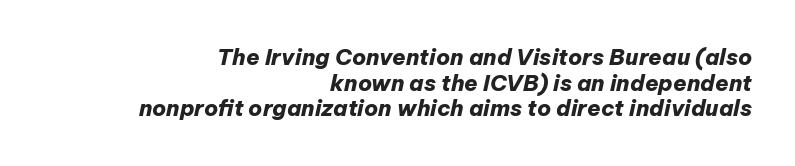
The text carries the slant typical of an italic or oblique font. The passage shown has conventional tracking throughout. A flush-right, rag-left setting is used for this passage. The glyphs have the mass of a bold cut.
